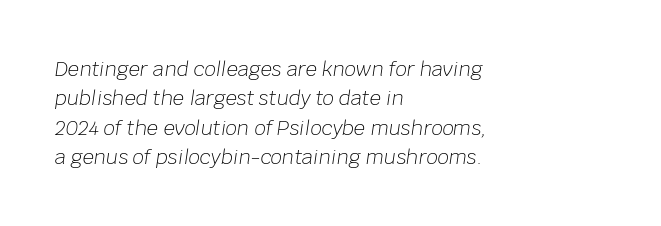
The image shows 20 px text type, italic (leaning right); set left-aligned, normal line spacing (1.47x), normal letter spacing, not underlined.
